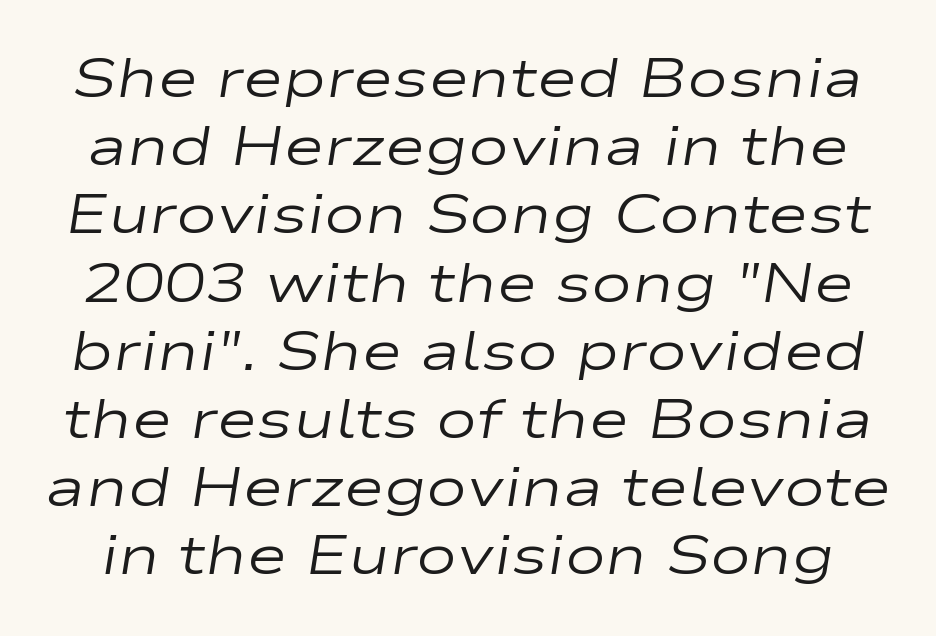
Q: Is the text bold? A: No.
Q: Is the text italic (slanted)? A: Yes, it leans right by about 9 degrees.
Q: Is the text underlined? A: No.
Q: Is the spacing between letters normal or unusually wide? A: Normal.
Q: Width (condensed, normal, or wide)? A: Wide.
Q: Stroke contrast? A: Low.
Q: x-height? A: Medium.
Q: Monospaced? A: No.
